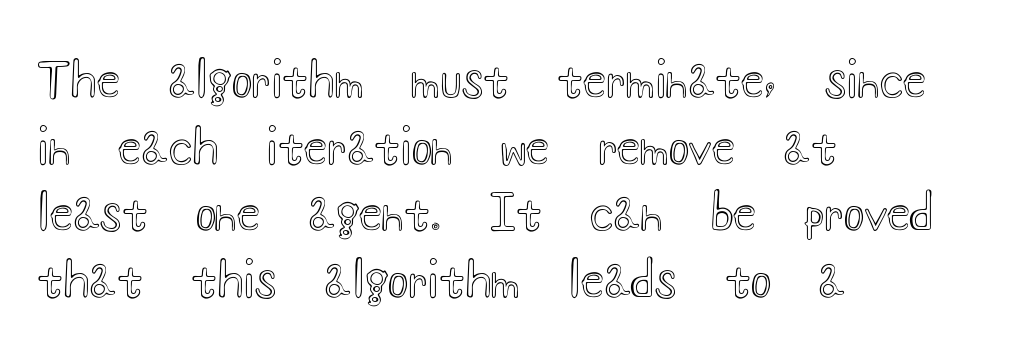
Only glyphs here, with clear space below each row. In terms of letterspacing, this is plain default setting. Rows of type keep a routine distance in the vertical direction. Do the characters align in a grid? No, the font is proportional.
